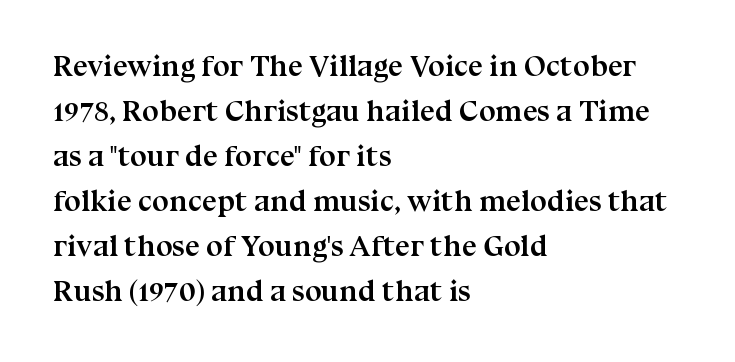
The image shows 30 px semibold serif type, upright; set left-aligned, normal line spacing (1.5x), normal letter spacing, not underlined; medium stroke contrast and a medium x-height.
